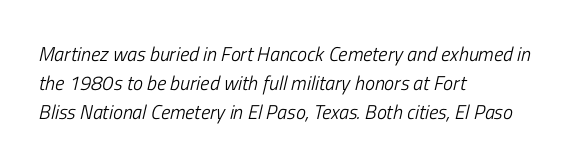
{"italic": "yes", "lean": "right", "slant_degrees": 13, "bold": "no", "underline": "no", "align": "left", "line_spacing": "normal", "line_spacing_ratio": 1.46, "letter_spacing": "normal", "letter_spacing_em": 0.0, "glyph_px": 20}
